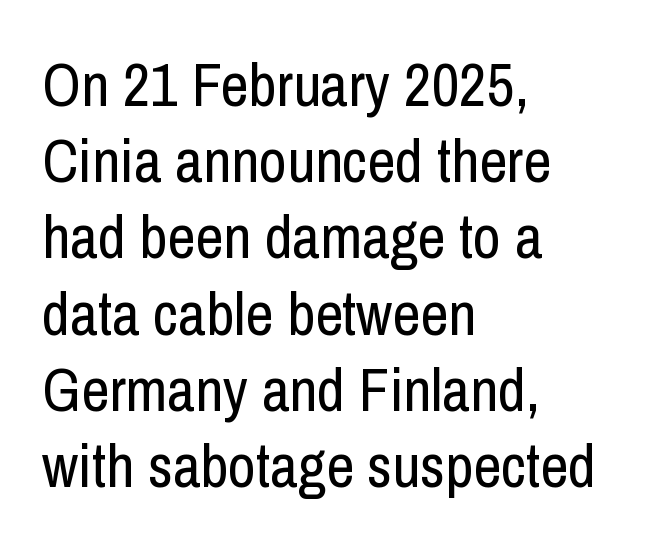
{"serif": "no", "italic": "no", "bold": "no", "weight": "regular", "width": "condensed", "stroke_contrast": "low", "x_height": "medium", "monospaced": "no", "underline": "no", "align": "left", "line_spacing": "normal", "line_spacing_ratio": 1.25, "letter_spacing": "normal", "letter_spacing_em": 0.0, "glyph_px": 61}
